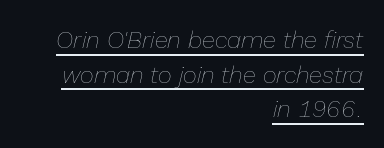
Caption: multi-line text, flush right, ragged left. Rendered with sloped, italic letterforms. No extra tracking has been applied to these lines. Is there much room between lines? A standard amount, neither cramped nor airy. Underline: present. No letter is thick-stroked: the sample isn't bold.
